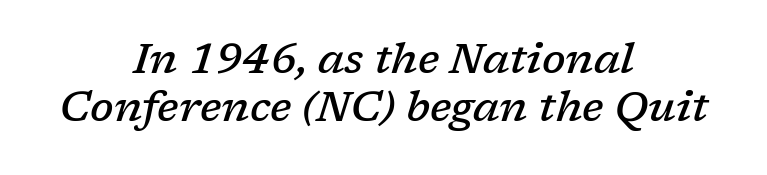
{"serif": "yes", "italic": "yes", "lean": "right", "slant_degrees": 17, "bold": "semi", "weight": "semibold", "width": "normal", "stroke_contrast": "low", "x_height": "medium", "monospaced": "no", "underline": "no", "align": "center", "line_spacing": "tight", "line_spacing_ratio": 1.14, "letter_spacing": "normal", "letter_spacing_em": 0.0, "glyph_px": 42}
